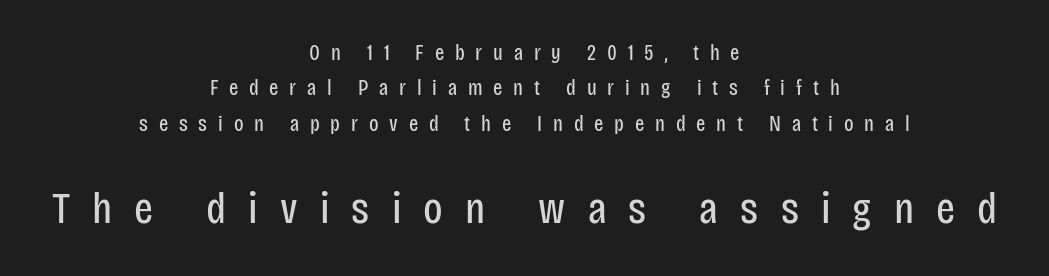
The image shows 45 px regular-weight, condensed sans-serif type, upright; set centered, normal line spacing (1.61x), unusually wide letter spacing (+0.49 em), not underlined; the second (bottom) block is 2.05x larger; low stroke contrast and a large x-height.
